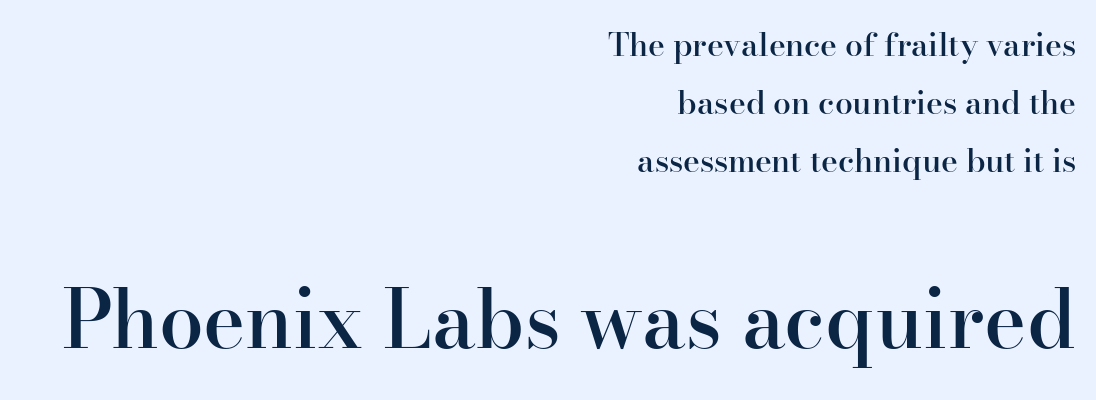
Q: Is the text bold? A: Semi-bold.
Q: Is the text italic (slanted)? A: No, it is upright.
Q: Is the typeface a serif or a sans-serif typeface? A: Serif.
Q: Is the text underlined? A: No.
Q: How is the paragraph aligned? A: Right-aligned.
Q: Is the spacing between letters normal or unusually wide? A: Normal.
Q: Which block of text is set in a larger size, the first (top) or the second (bottom)? A: The second (bottom) one.
Q: Width (condensed, normal, or wide)? A: Normal.
Q: Stroke contrast? A: High.
Q: x-height? A: Small.
Q: Monospaced? A: No.
